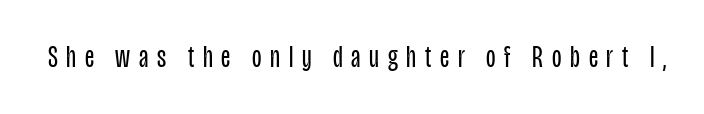
{"serif": "no", "italic": "no", "bold": "no", "weight": "regular", "width": "condensed", "stroke_contrast": "low", "x_height": "large", "monospaced": "no", "underline": "no", "letter_spacing": "wide", "letter_spacing_em": 0.28, "glyph_px": 31}
